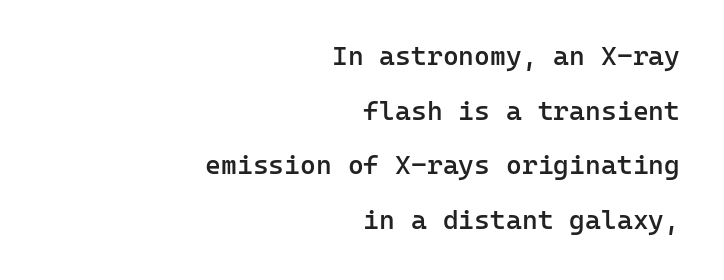
{"italic": "no", "bold": "semi", "underline": "no", "align": "right", "line_spacing": "loose", "line_spacing_ratio": 2.02, "letter_spacing": "normal", "letter_spacing_em": 0.0, "glyph_px": 27}
